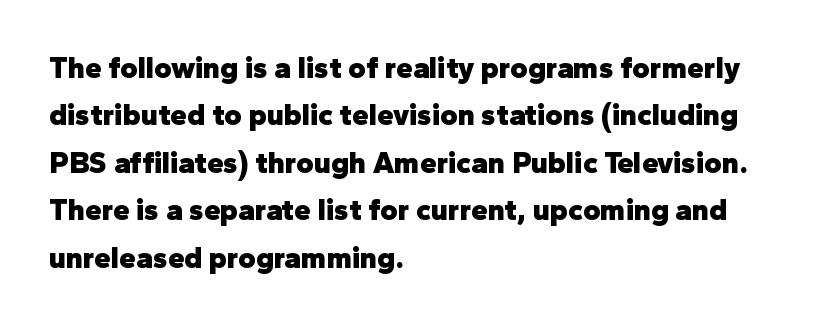
The image shows 30 px heavy sans-serif type, upright; set left-aligned, normal line spacing (1.58x), normal letter spacing, not underlined; low stroke contrast and a medium x-height.
